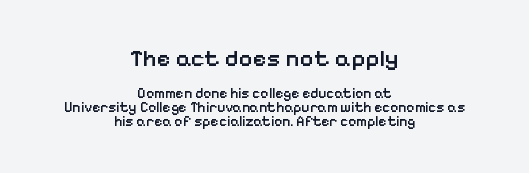
{"italic": "no", "bold": "semi", "underline": "no", "align": "center", "line_spacing": "tight", "line_spacing_ratio": 0.97, "letter_spacing": "normal", "letter_spacing_em": 0.0, "larger_block": "first", "size_ratio": 1.71, "glyph_px": 24}
